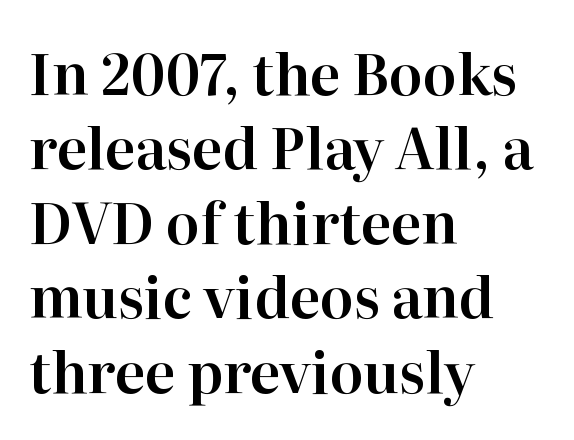
Q: Is the text italic (slanted)? A: No, it is upright.
Q: Is the typeface a serif or a sans-serif typeface? A: Serif.
Q: Is the text underlined? A: No.
Q: How is the paragraph aligned? A: Left-aligned.
Q: Is the spacing between letters normal or unusually wide? A: Normal.
Q: Is the spacing between lines tight, normal or loose? A: Normal.
Q: Width (condensed, normal, or wide)? A: Normal.
Q: Stroke contrast? A: High.
Q: x-height? A: Medium.
Q: Monospaced? A: No.
